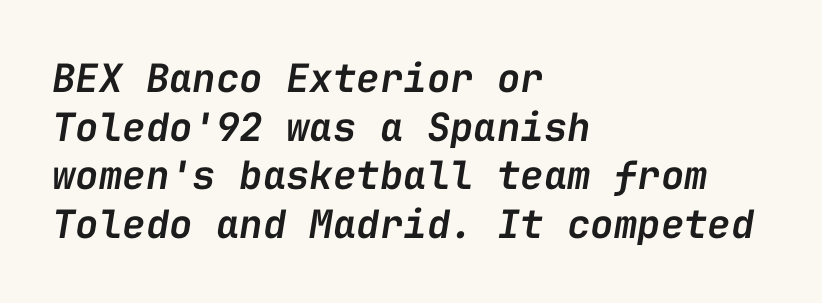
The image shows 39 px semibold type, italic (leaning right), monospaced; set left-aligned, normal line spacing (1.25x), normal letter spacing, not underlined; low stroke contrast and a medium x-height.
